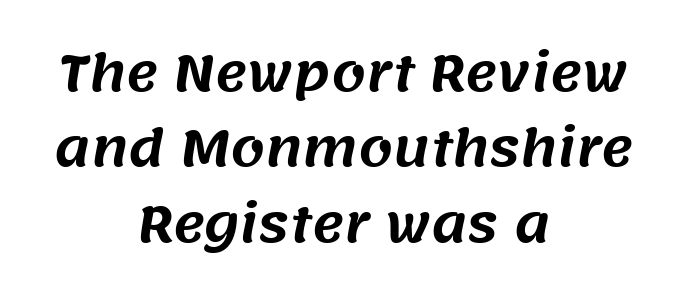
Q: Is the typeface a serif or a sans-serif typeface? A: Sans-serif.
Q: Is the text underlined? A: No.
Q: How is the paragraph aligned? A: Centered.
Q: Is the spacing between letters normal or unusually wide? A: Normal.
Q: Is the spacing between lines tight, normal or loose? A: Normal.
Q: Width (condensed, normal, or wide)? A: Normal.
Q: Stroke contrast? A: Medium.
Q: x-height? A: Large.
Q: Monospaced? A: No.
